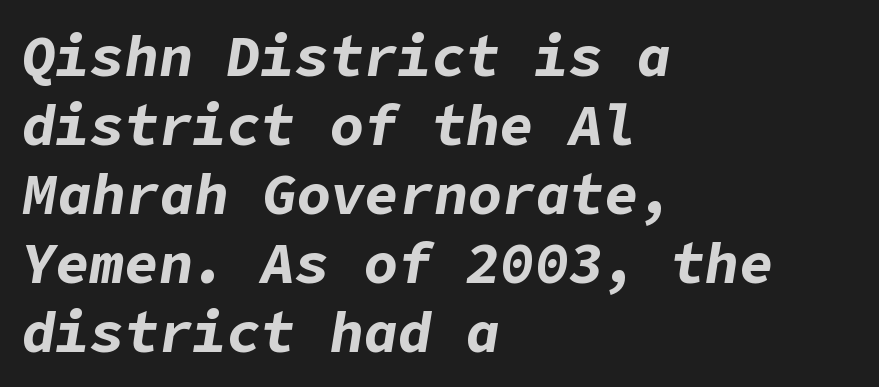
Anything drawn beneath the words? Only blank space. Characters follow at the spacing the type designer built in. The glyphs have the mass of a bold cut. The paragraph shown leans on its left margin.
